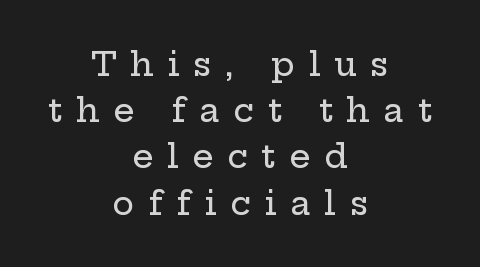
Vertical strokes here are truly vertical. This is serif lettering, the kind often seen in printed books. Does the leading feel generous? No, just average. Substantial extra tracking has been applied to these lines. A typesetter would call this proportional, since set widths differ per character.
